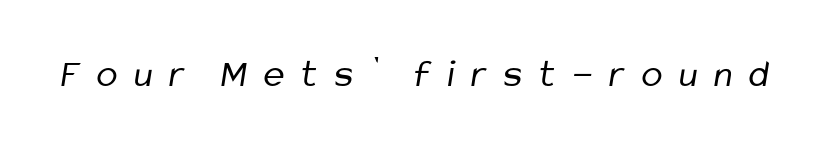
{"serif": "no", "bold": "no", "weight": "regular", "width": "condensed", "stroke_contrast": "low", "x_height": "medium", "monospaced": "no", "underline": "no", "letter_spacing": "wide", "letter_spacing_em": 0.43, "glyph_px": 39}
